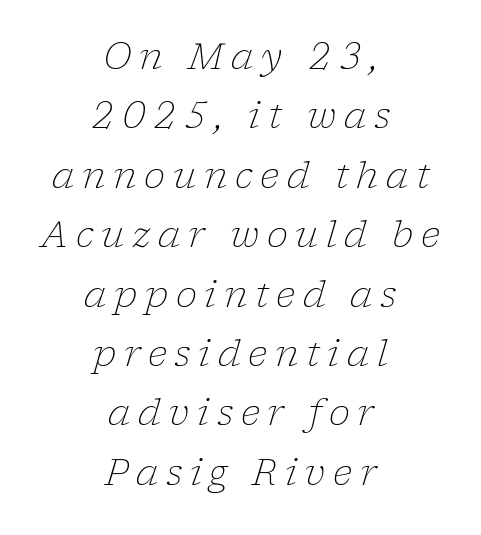
The image shows 36 px light serif type, italic (leaning right); set centered, normal line spacing (1.65x), unusually wide letter spacing (+0.21 em), not underlined; low stroke contrast and a medium x-height.
